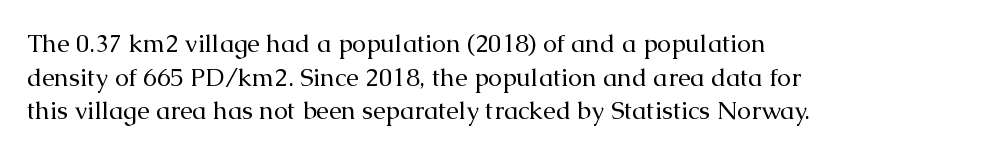
{"italic": "no", "bold": "no", "underline": "no", "align": "left", "line_spacing": "normal", "line_spacing_ratio": 1.35, "letter_spacing": "normal", "letter_spacing_em": 0.0, "glyph_px": 25}
